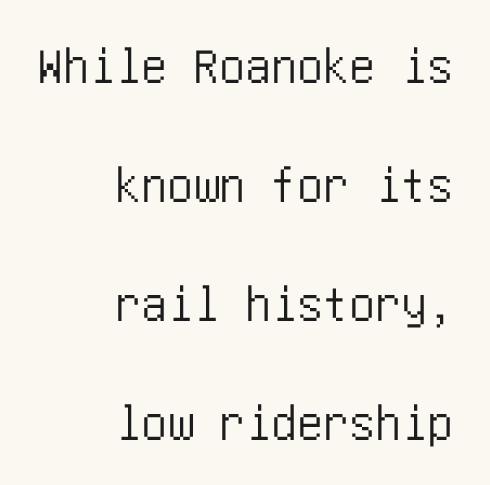
Any mark beneath the type? The region is blank. Students, note that the glyphs here touch the page at normal intervals. The block of text is sparse from top to bottom, with ample space between rows. The type sits square on the baseline with zero lean. Check where the strokes stop: nothing finishes them off — pure sans. Visually the block forms a straight wall on the right and a jagged coastline on the left.
